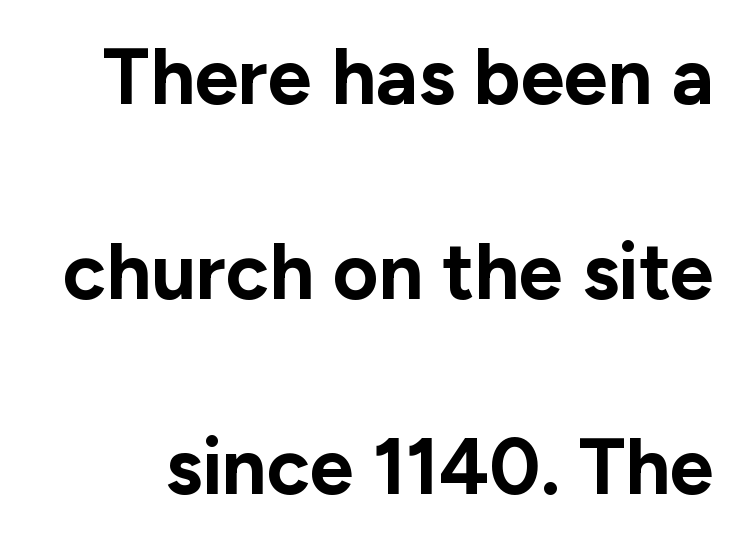
{"serif": "no", "italic": "no", "bold": "yes", "weight": "bold", "width": "normal", "stroke_contrast": "low", "x_height": "medium", "monospaced": "no", "underline": "no", "line_spacing": "loose", "line_spacing_ratio": 2.47, "letter_spacing": "normal", "letter_spacing_em": 0.0, "glyph_px": 79}
